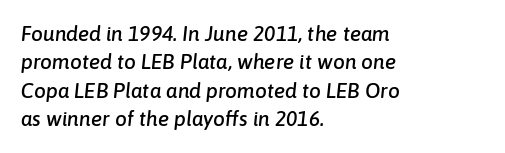
The image shows 21 px text type, italic (leaning right); set left-aligned, normal line spacing (1.35x), normal letter spacing, not underlined.
